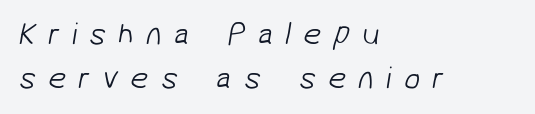
The image shows 32 px light sans-serif type; set left-aligned, normal line spacing (1.38x), unusually wide letter spacing (+0.38 em), not underlined; low stroke contrast and a medium x-height.
